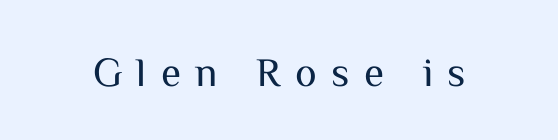
The image shows 41 px regular-weight sans-serif type, upright; set unusually wide letter spacing (+0.35 em), not underlined; medium stroke contrast and a medium x-height.
